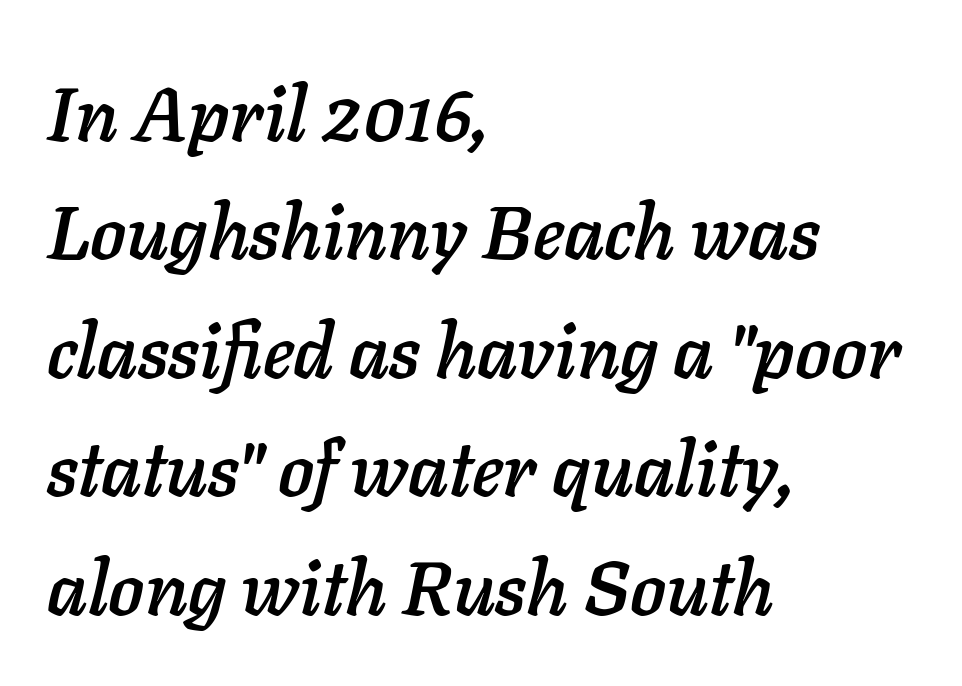
Q: Is the text italic (slanted)? A: Yes, it leans right by about 11 degrees.
Q: Is the text underlined? A: No.
Q: How is the paragraph aligned? A: Left-aligned.
Q: Is the spacing between letters normal or unusually wide? A: Normal.
Q: Is the spacing between lines tight, normal or loose? A: Normal.
Q: Width (condensed, normal, or wide)? A: Normal.
Q: Stroke contrast? A: Low.
Q: x-height? A: Medium.
Q: Monospaced? A: No.
